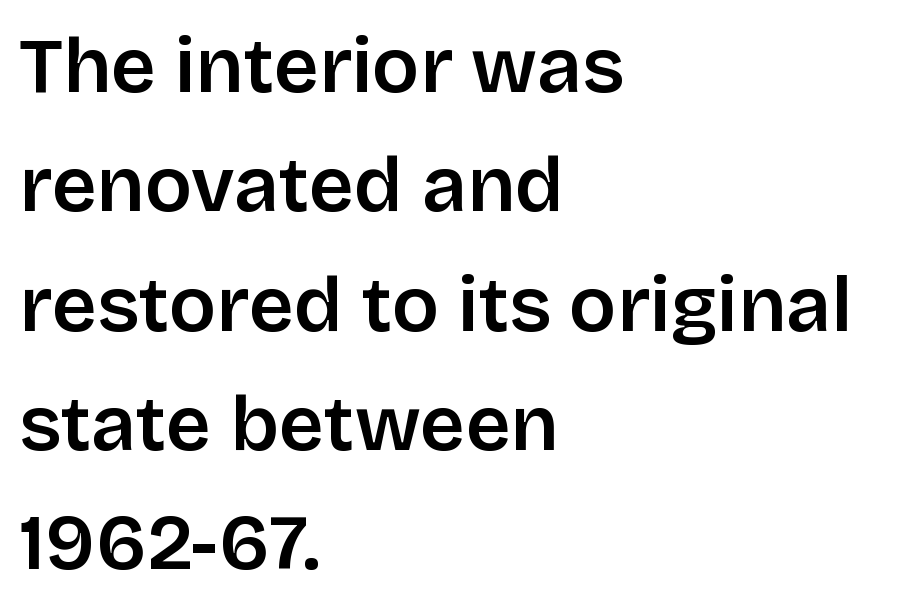
The image shows 78 px semibold sans-serif type, upright; set left-aligned, normal line spacing (1.53x), normal letter spacing, not underlined; low stroke contrast and a large x-height.
